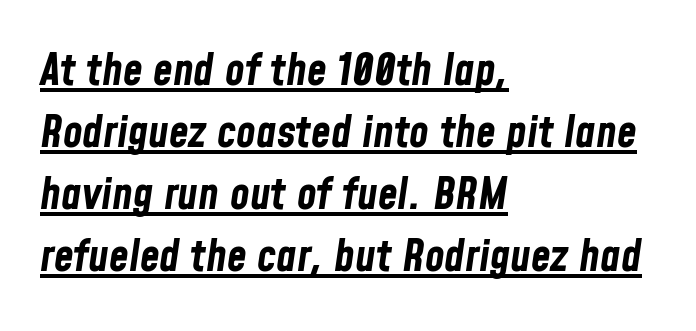
The image shows 45 px bold, condensed type, italic (leaning right); set left-aligned, normal line spacing (1.38x), normal letter spacing, underlined; low stroke contrast and a medium x-height.
